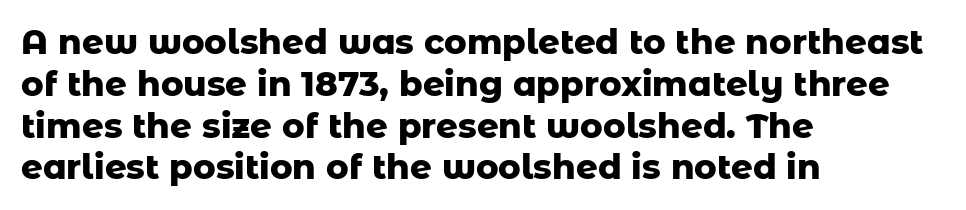
{"serif": "no", "italic": "no", "bold": "yes", "weight": "heavy", "width": "normal", "stroke_contrast": "low", "x_height": "medium", "monospaced": "no", "underline": "no", "align": "left", "line_spacing_ratio": 1.23, "letter_spacing": "normal", "letter_spacing_em": 0.0, "glyph_px": 34}
